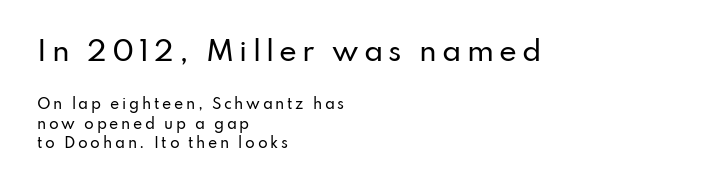
Q: Is the text italic (slanted)? A: No, it is upright.
Q: Is the text underlined? A: No.
Q: How is the paragraph aligned? A: Left-aligned.
Q: Is the spacing between lines tight, normal or loose? A: Normal.
Q: Which block of text is set in a larger size, the first (top) or the second (bottom)? A: The first (top) one.
